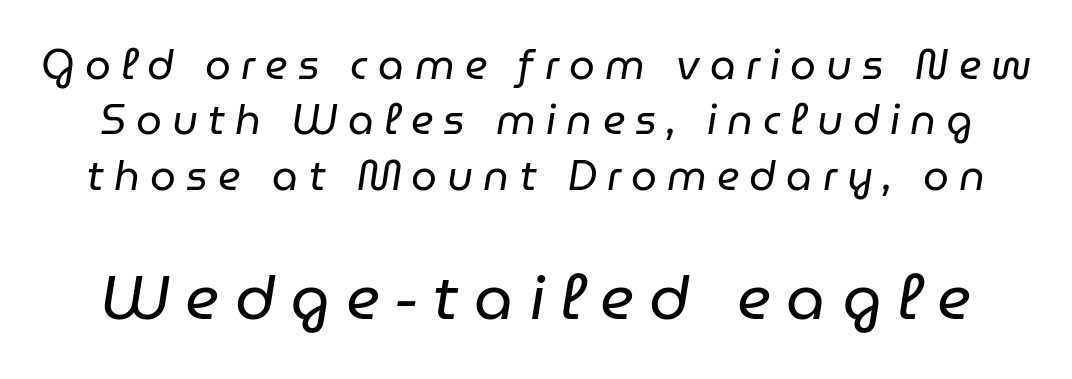
{"italic": "yes", "lean": "right", "slant_degrees": 9, "bold": "no", "weight": "regular", "width": "normal", "stroke_contrast": "low", "x_height": "medium", "monospaced": "no", "underline": "no", "line_spacing": "normal", "line_spacing_ratio": 1.35, "letter_spacing": "wide", "letter_spacing_em": 0.25, "larger_block": "second", "size_ratio": 1.51, "glyph_px": 62}
